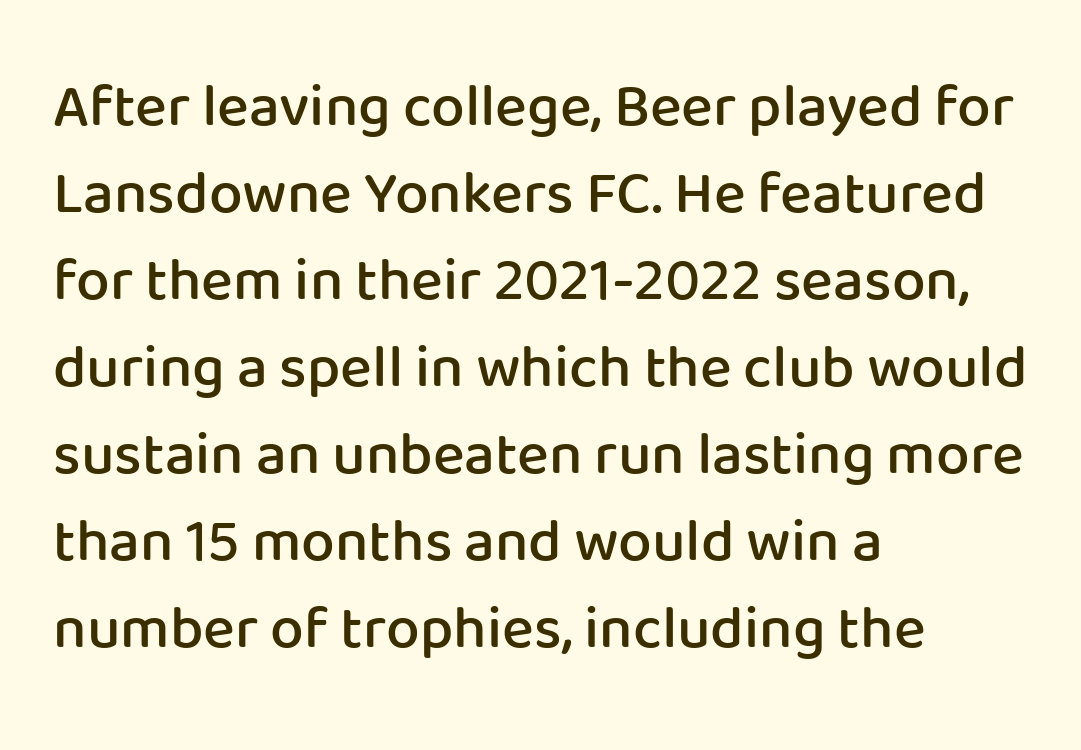
Q: Is the text bold? A: Semi-bold.
Q: Is the text italic (slanted)? A: No, it is upright.
Q: Is the typeface a serif or a sans-serif typeface? A: Sans-serif.
Q: Is the text underlined? A: No.
Q: How is the paragraph aligned? A: Left-aligned.
Q: Is the spacing between letters normal or unusually wide? A: Normal.
Q: Is the spacing between lines tight, normal or loose? A: Normal.
Q: Width (condensed, normal, or wide)? A: Normal.
Q: Stroke contrast? A: Low.
Q: x-height? A: Medium.
Q: Monospaced? A: No.
